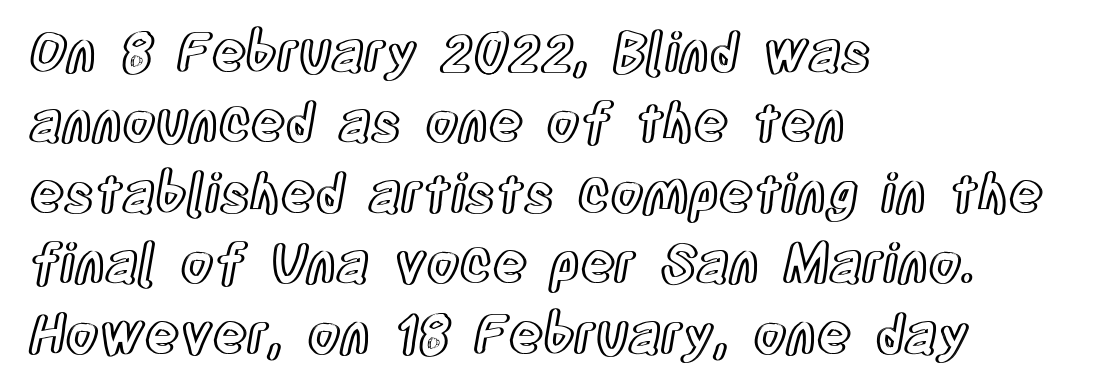
The image shows 53 px condensed type; set left-aligned, normal line spacing (1.33x), normal letter spacing, not underlined; a large x-height.
